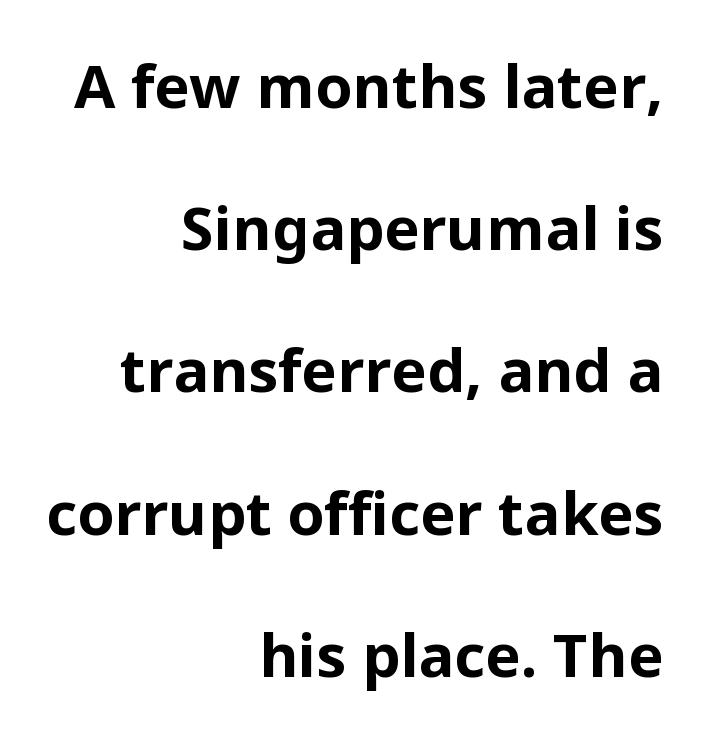
{"serif": "no", "italic": "no", "bold": "yes", "weight": "bold", "width": "normal", "stroke_contrast": "low", "x_height": "medium", "monospaced": "no", "underline": "no", "align": "right", "line_spacing": "loose", "line_spacing_ratio": 2.37, "letter_spacing": "normal", "letter_spacing_em": 0.0, "glyph_px": 60}
